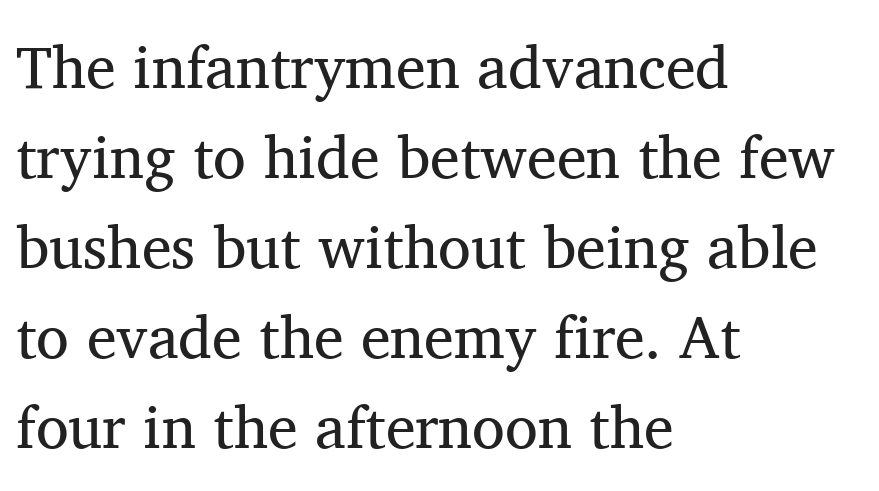
Is there any slant? The stems are plumb. The strip under each line holds only bare page. The font family rendered here belongs to the serif group. The letters sit at their default tracking, neither squeezed nor spread. Weight: regular or lighter. Horizontal bands of white between lines are of average thickness.
